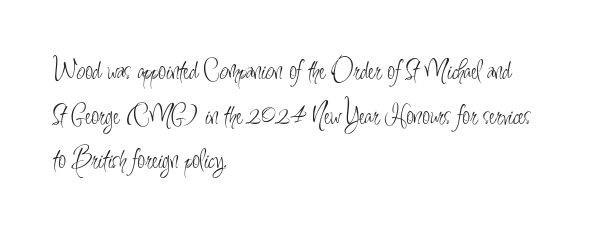
Q: Is the text bold? A: No.
Q: Is the typeface a serif or a sans-serif typeface? A: Sans-serif.
Q: Is the text underlined? A: No.
Q: How is the paragraph aligned? A: Left-aligned.
Q: Is the spacing between letters normal or unusually wide? A: Normal.
Q: Is the spacing between lines tight, normal or loose? A: Normal.
Q: Width (condensed, normal, or wide)? A: Condensed.
Q: Stroke contrast? A: Low.
Q: x-height? A: Small.
Q: Monospaced? A: No.
